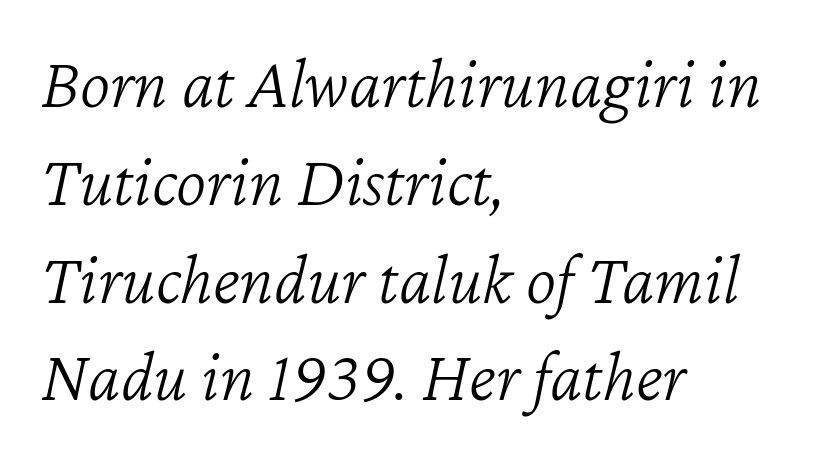
Q: Is the text bold? A: No.
Q: Is the text italic (slanted)? A: Yes, it leans right by about 12 degrees.
Q: Is the text underlined? A: No.
Q: How is the paragraph aligned? A: Left-aligned.
Q: Is the spacing between letters normal or unusually wide? A: Normal.
Q: Is the spacing between lines tight, normal or loose? A: Normal.
Q: Width (condensed, normal, or wide)? A: Normal.
Q: Stroke contrast? A: Low.
Q: x-height? A: Medium.
Q: Monospaced? A: No.
